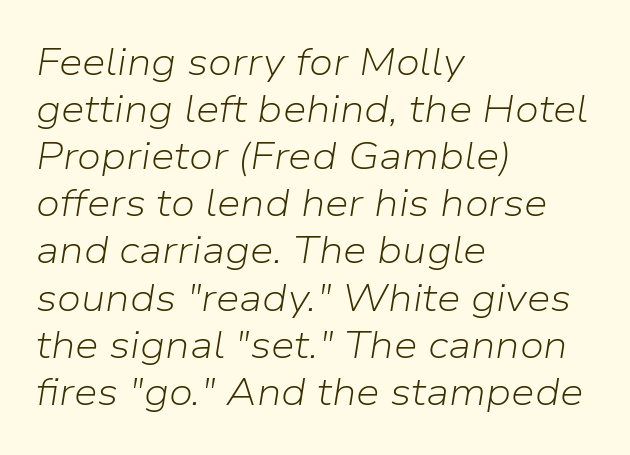
{"italic": "yes", "lean": "right", "slant_degrees": 9, "bold": "no", "weight": "light", "width": "normal", "stroke_contrast": "low", "x_height": "medium", "monospaced": "no", "underline": "no", "align": "left", "line_spacing_ratio": 1.24, "letter_spacing": "normal", "letter_spacing_em": 0.0, "glyph_px": 38}
